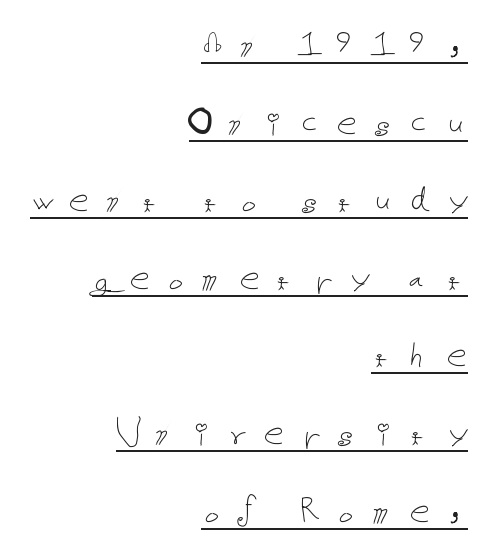
The image shows 40 px thin type, upright; set right-aligned, loose line spacing (1.94x), unusually wide letter spacing (+0.35 em), underlined; low stroke contrast and a medium x-height.
